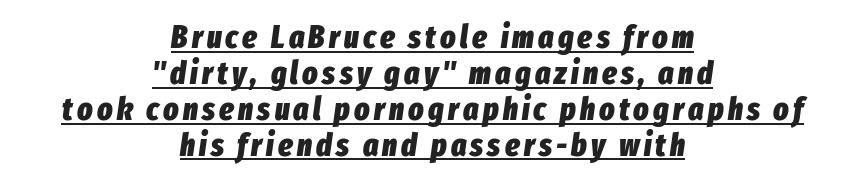
Each glyph is drawn with heavy, bold strokes. Honestly, the rows look squashed on top of each other. Underlining? Definitely there. Notice how the stems are inclined rather than vertical — that's the hallmark of italics. This sample is center-justified, so both line endings float freely.
